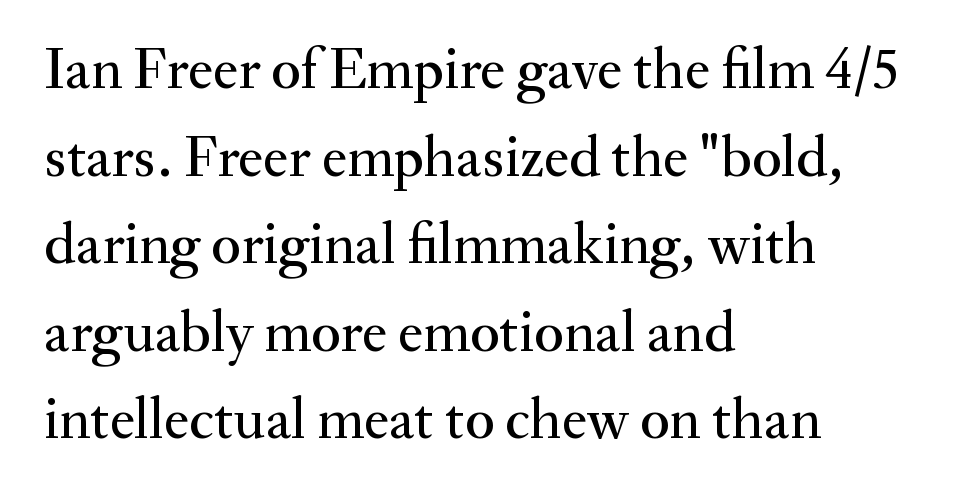
Q: Is the text italic (slanted)? A: No, it is upright.
Q: Is the typeface a serif or a sans-serif typeface? A: Serif.
Q: Is the text underlined? A: No.
Q: How is the paragraph aligned? A: Left-aligned.
Q: Is the spacing between letters normal or unusually wide? A: Normal.
Q: Is the spacing between lines tight, normal or loose? A: Normal.
Q: Width (condensed, normal, or wide)? A: Normal.
Q: Stroke contrast? A: Medium.
Q: x-height? A: Small.
Q: Monospaced? A: No.
